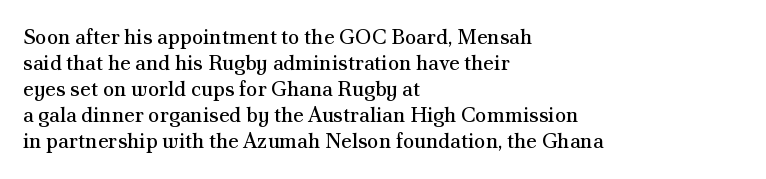
The image shows 21 px text type, upright; set left-aligned, line spacing 1.24x, normal letter spacing, not underlined.
